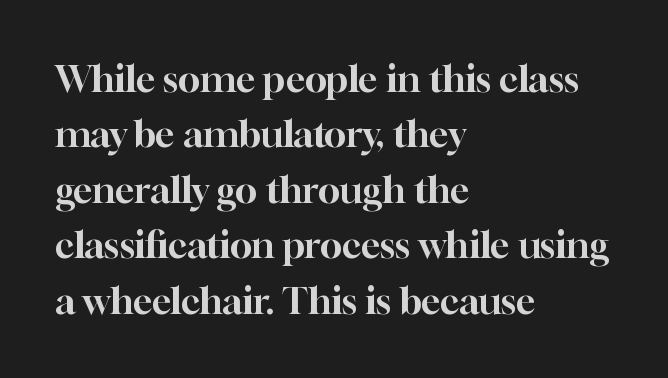
Q: Is the text italic (slanted)? A: No, it is upright.
Q: Is the typeface a serif or a sans-serif typeface? A: Serif.
Q: Is the text underlined? A: No.
Q: How is the paragraph aligned? A: Left-aligned.
Q: Is the spacing between letters normal or unusually wide? A: Normal.
Q: Is the spacing between lines tight, normal or loose? A: Normal.
Q: Width (condensed, normal, or wide)? A: Normal.
Q: Stroke contrast? A: High.
Q: x-height? A: Medium.
Q: Monospaced? A: No.
